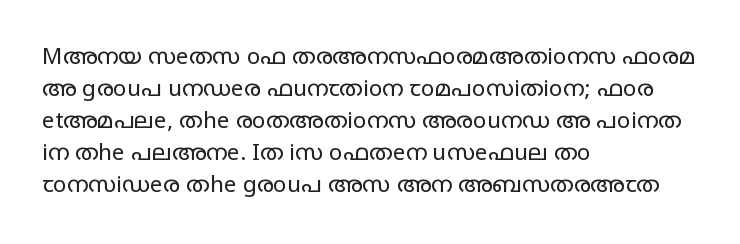
The image shows 23 px text type, upright; set left-aligned, normal line spacing (1.39x), normal letter spacing, not underlined.
